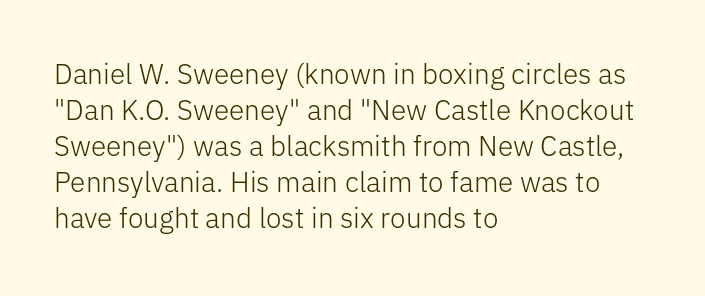
The image shows 28 px light sans-serif type, upright; set left-aligned, normal line spacing (1.29x), normal letter spacing, not underlined; low stroke contrast and a medium x-height.
